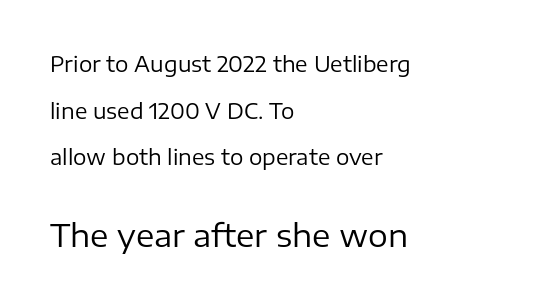
These lines are rendered in a variable-pitch font. Plain, unruled lines of type. Horizontal alignment here is leftward, the default for most running prose. This sample uses plain, unmodified letter spacing. Rows of type keep a wide berth in the vertical direction. The passage shown begins with its smaller block and ends with its larger one.
